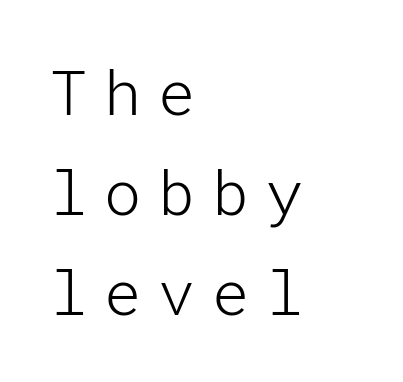
{"serif": "no", "italic": "no", "bold": "no", "weight": "light", "width": "normal", "stroke_contrast": "low", "x_height": "medium", "underline": "no", "align": "left", "line_spacing": "normal", "line_spacing_ratio": 1.61, "letter_spacing": "wide", "letter_spacing_em": 0.27, "glyph_px": 62}
